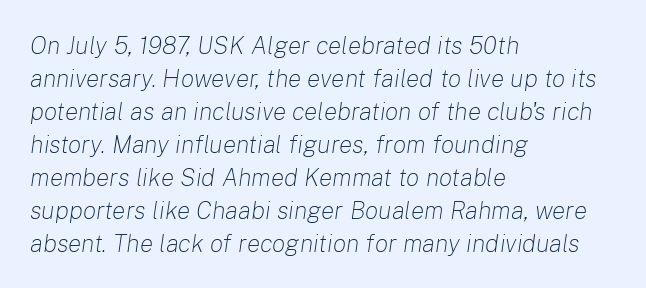
{"italic": "yes", "lean": "right", "slant_degrees": 8, "bold": "no", "underline": "no", "align": "left", "line_spacing": "normal", "line_spacing_ratio": 1.32, "letter_spacing": "normal", "letter_spacing_em": 0.0, "glyph_px": 25}
